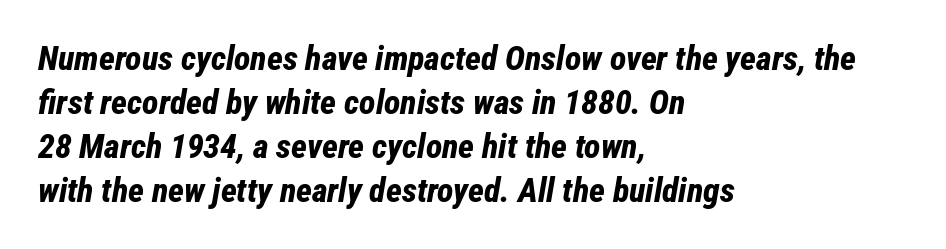
The image shows 34 px bold, condensed type, italic (leaning right); set left-aligned, normal line spacing (1.29x), normal letter spacing, not underlined; low stroke contrast and a medium x-height.
